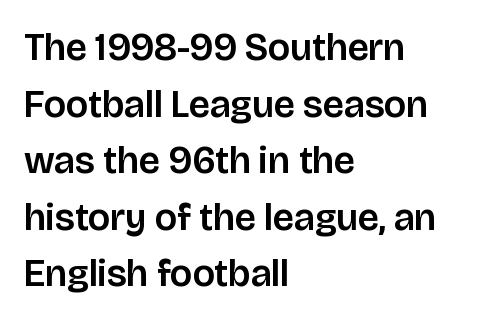
How would I describe the line gaps? Plain and ordinary. Italic? Not at all — the glyphs are vertical. Character widths vary here, with narrow letters taking less room than wide ones. Classification — sans serif. Has an underline been added? It has not.
